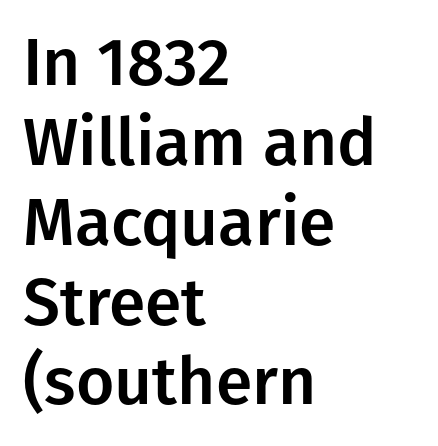
This rendering leaves character spacing at its baseline value. Layout note: lines flush left. Each letter keeps its own natural width here, so spacing adapts to shape. Tall strokes in this sample are plumb rather than angled.
